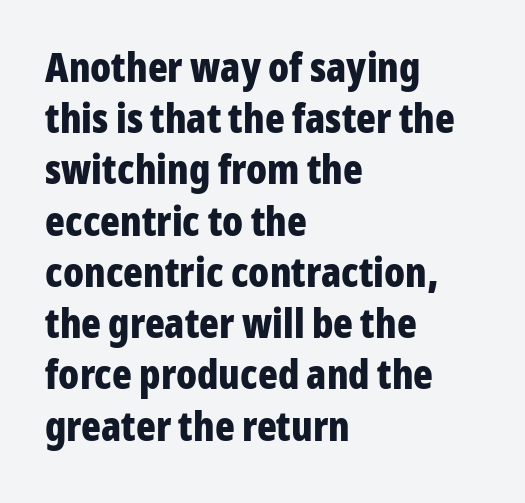
Rows of type keep a routine distance in the vertical direction. The characters look thick and weighty, a clear bold. Default kerning and tracking; the words read as compact shapes. Type without underlining.
